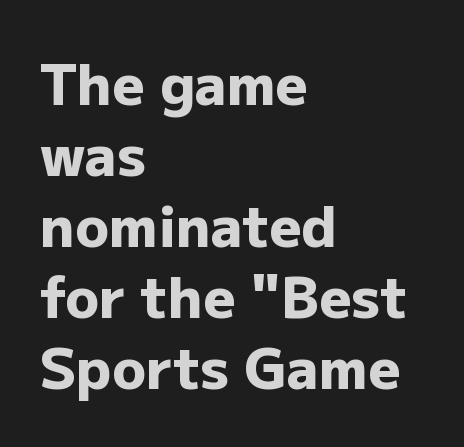
These lines stack with their left ends in a neat column. Unmarked baselines from the first word to the last. This sample uses a sans-serif face. These words are printed bold, with thick strokes throughout. Nothing unusual about the tracking: characters are spaced as the font intends.
